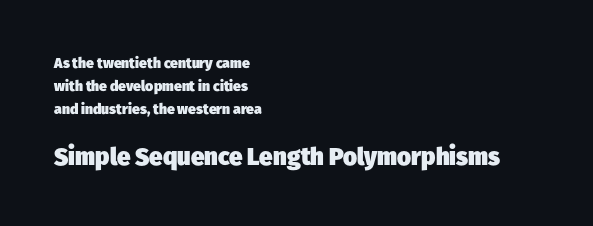
Q: Is the text bold? A: Yes.
Q: Is the text underlined? A: No.
Q: How is the paragraph aligned? A: Left-aligned.
Q: Is the spacing between letters normal or unusually wide? A: Normal.
Q: Is the spacing between lines tight, normal or loose? A: Normal.
Q: Which block of text is set in a larger size, the first (top) or the second (bottom)? A: The second (bottom) one.
